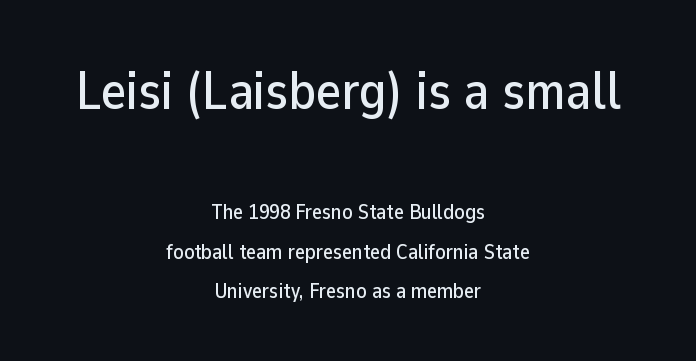
The image shows 53 px sans-serif type, upright; set centered, line spacing 1.88x, normal letter spacing, not underlined; the first (top) block is 2.52x larger; low stroke contrast and a medium x-height.
